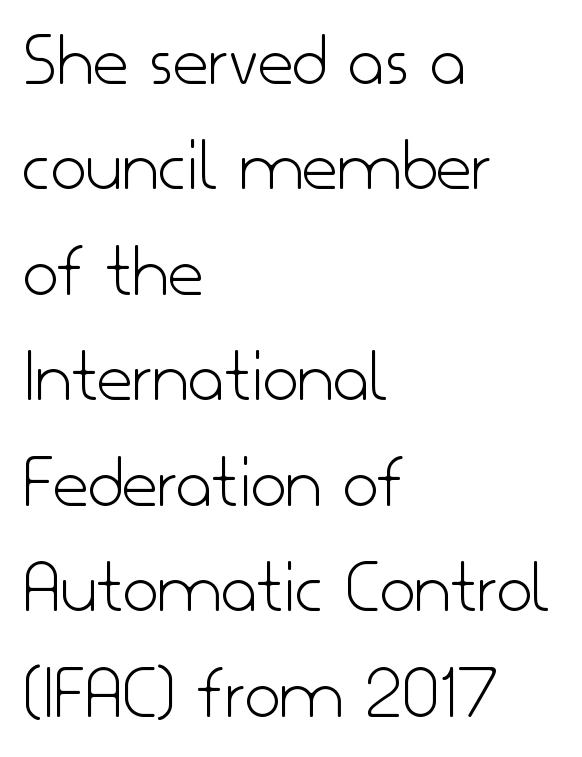
Q: Is the text bold? A: No.
Q: Is the text italic (slanted)? A: No, it is upright.
Q: Is the typeface a serif or a sans-serif typeface? A: Sans-serif.
Q: Is the text underlined? A: No.
Q: How is the paragraph aligned? A: Left-aligned.
Q: Is the spacing between letters normal or unusually wide? A: Normal.
Q: Is the spacing between lines tight, normal or loose? A: Normal.
Q: Width (condensed, normal, or wide)? A: Normal.
Q: Stroke contrast? A: Low.
Q: x-height? A: Small.
Q: Monospaced? A: No.
